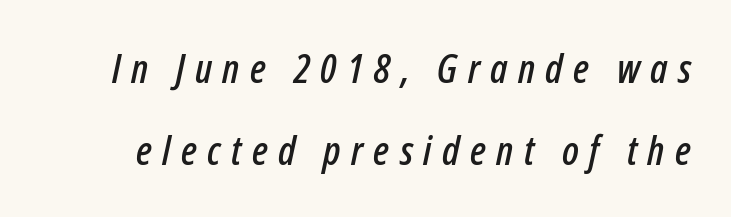
The image shows 40 px condensed type, italic (leaning right); set loose line spacing (2.05x), unusually wide letter spacing (+0.26 em), not underlined; low stroke contrast and a medium x-height.
